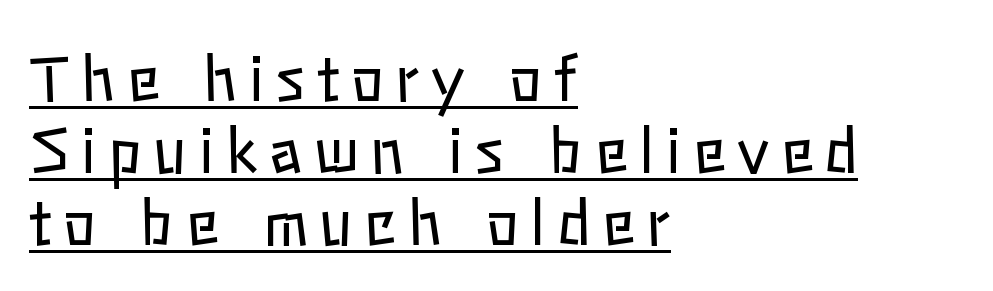
Q: Is the text bold? A: No.
Q: Is the text italic (slanted)? A: No, it is upright.
Q: Is the text underlined? A: Yes.
Q: How is the paragraph aligned? A: Left-aligned.
Q: Width (condensed, normal, or wide)? A: Normal.
Q: Stroke contrast? A: Low.
Q: x-height? A: Medium.
Q: Monospaced? A: No.
